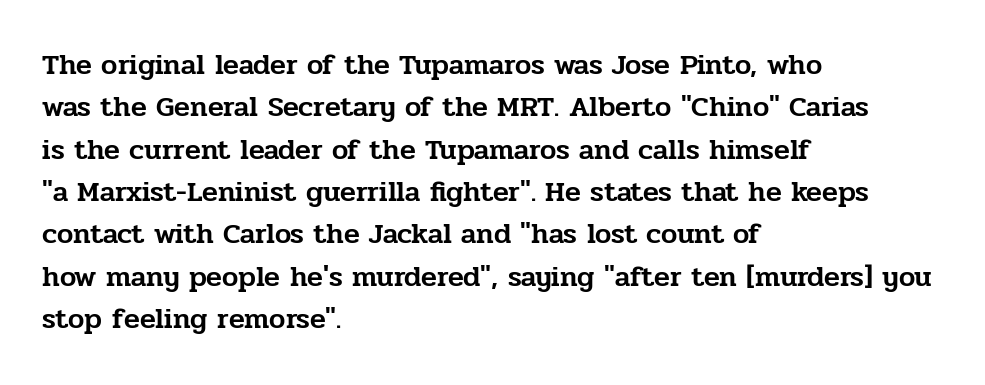
Q: Is the text italic (slanted)? A: No, it is upright.
Q: Is the typeface a serif or a sans-serif typeface? A: Serif.
Q: Is the text underlined? A: No.
Q: How is the paragraph aligned? A: Left-aligned.
Q: Is the spacing between letters normal or unusually wide? A: Normal.
Q: Is the spacing between lines tight, normal or loose? A: Normal.
Q: Width (condensed, normal, or wide)? A: Normal.
Q: Stroke contrast? A: Low.
Q: x-height? A: Medium.
Q: Monospaced? A: No.
